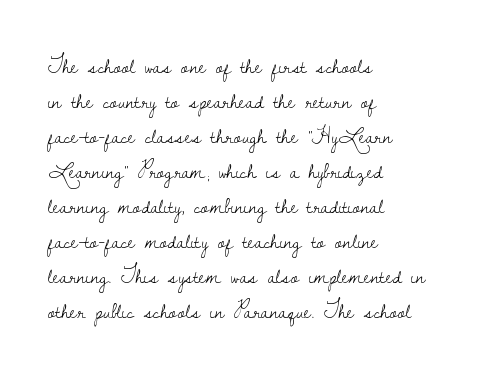
Ink coverage per letter is moderate at most. Does extra space separate the letters? No, they use regular spacing. Line starts are locked; line ends wander. If you measured baseline to baseline, you'd find a middling distance.
